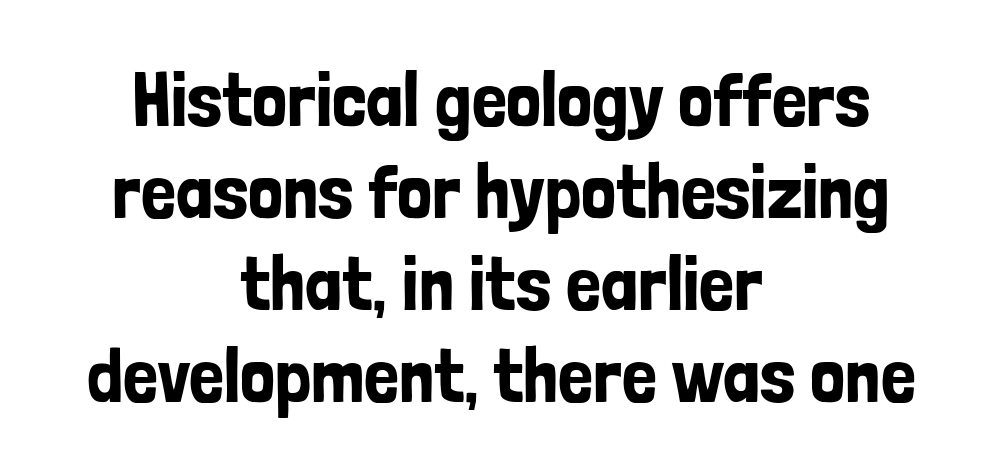
The image shows 78 px condensed sans-serif type, upright; set centered, line spacing 1.18x, normal letter spacing, not underlined; low stroke contrast and a medium x-height.
